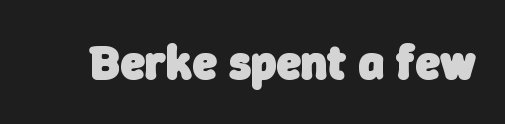
The image shows 49 px heavy sans-serif type; set normal letter spacing, not underlined; low stroke contrast and a medium x-height.
